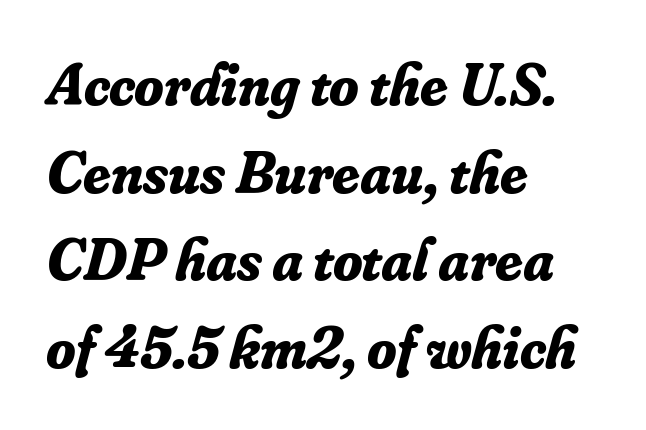
The image shows 60 px bold serif type, italic (leaning right); set left-aligned, normal line spacing (1.46x), normal letter spacing, not underlined; low stroke contrast and a small x-height.
